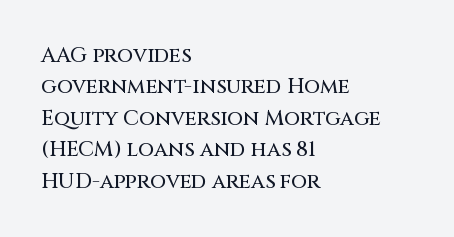
{"italic": "no", "underline": "no", "align": "left", "line_spacing": "normal", "line_spacing_ratio": 1.5, "letter_spacing": "normal", "letter_spacing_em": 0.0, "glyph_px": 21}
